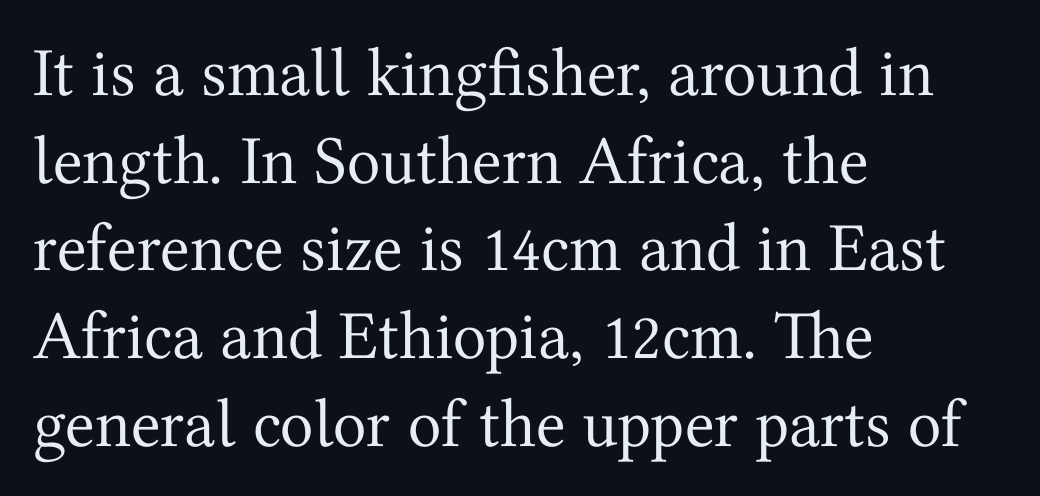
{"serif": "yes", "italic": "no", "bold": "no", "weight": "regular", "width": "normal", "stroke_contrast": "medium", "x_height": "medium", "monospaced": "no", "underline": "no", "align": "left", "line_spacing": "normal", "line_spacing_ratio": 1.27, "letter_spacing": "normal", "letter_spacing_em": 0.0, "glyph_px": 69}
